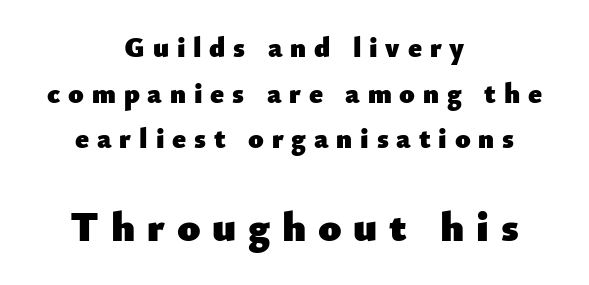
Q: Is the text bold? A: Yes.
Q: Is the text italic (slanted)? A: No, it is upright.
Q: Is the typeface a serif or a sans-serif typeface? A: Sans-serif.
Q: Is the text underlined? A: No.
Q: How is the paragraph aligned? A: Centered.
Q: Is the spacing between letters normal or unusually wide? A: Unusually wide.
Q: Is the spacing between lines tight, normal or loose? A: Normal.
Q: Which block of text is set in a larger size, the first (top) or the second (bottom)? A: The second (bottom) one.
Q: Width (condensed, normal, or wide)? A: Normal.
Q: Stroke contrast? A: Low.
Q: x-height? A: Small.
Q: Monospaced? A: No.
